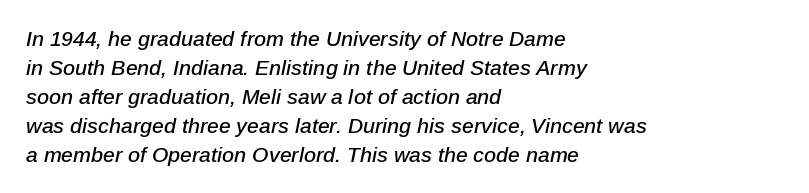
The image shows 21 px text type, italic (leaning right); set left-aligned, normal line spacing (1.38x), normal letter spacing, not underlined.
